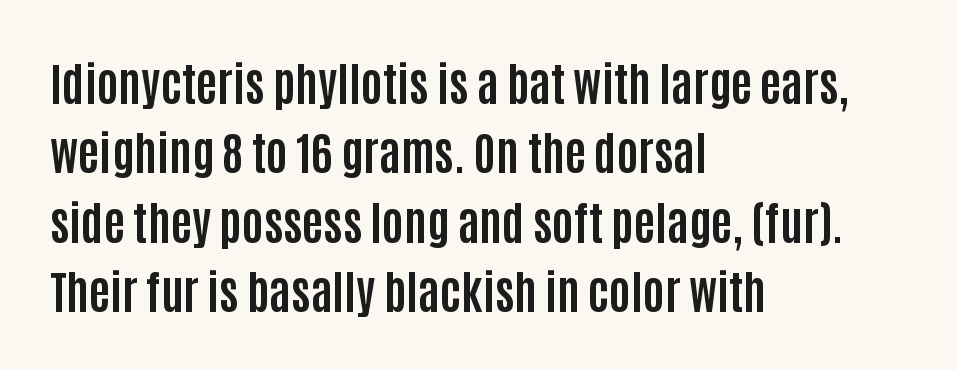
Q: Is the text bold? A: Yes.
Q: Is the text italic (slanted)? A: No, it is upright.
Q: Is the typeface a serif or a sans-serif typeface? A: Sans-serif.
Q: Is the text underlined? A: No.
Q: How is the paragraph aligned? A: Left-aligned.
Q: Is the spacing between letters normal or unusually wide? A: Normal.
Q: Is the spacing between lines tight, normal or loose? A: Normal.
Q: Width (condensed, normal, or wide)? A: Condensed.
Q: Stroke contrast? A: Low.
Q: x-height? A: Large.
Q: Monospaced? A: No.
